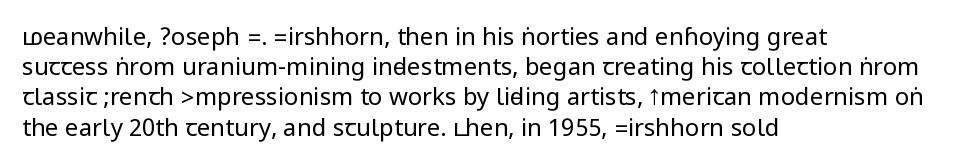
{"italic": "no", "bold": "no", "underline": "no", "align": "left", "line_spacing": "normal", "line_spacing_ratio": 1.26, "letter_spacing": "normal", "letter_spacing_em": 0.0, "glyph_px": 24}
